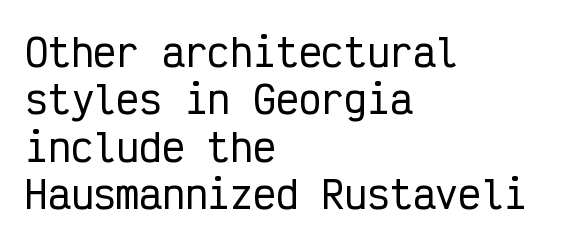
Q: Is the text italic (slanted)? A: No, it is upright.
Q: Is the typeface a serif or a sans-serif typeface? A: Sans-serif.
Q: Is the text underlined? A: No.
Q: How is the paragraph aligned? A: Left-aligned.
Q: Is the spacing between letters normal or unusually wide? A: Normal.
Q: Is the spacing between lines tight, normal or loose? A: Normal.
Q: Width (condensed, normal, or wide)? A: Condensed.
Q: Stroke contrast? A: Low.
Q: x-height? A: Medium.
Q: Monospaced? A: Yes.
